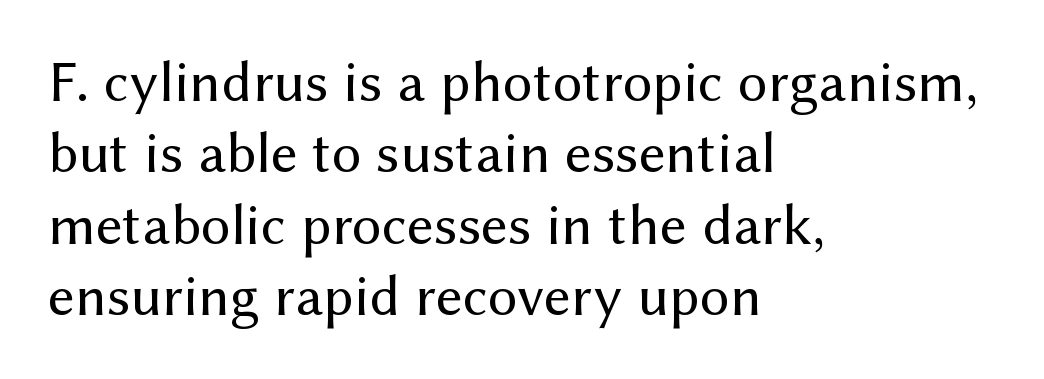
{"serif": "no", "italic": "no", "bold": "no", "weight": "regular", "width": "normal", "stroke_contrast": "medium", "x_height": "medium", "monospaced": "no", "underline": "no", "align": "left", "line_spacing_ratio": 1.21, "letter_spacing": "normal", "letter_spacing_em": 0.0, "glyph_px": 59}
